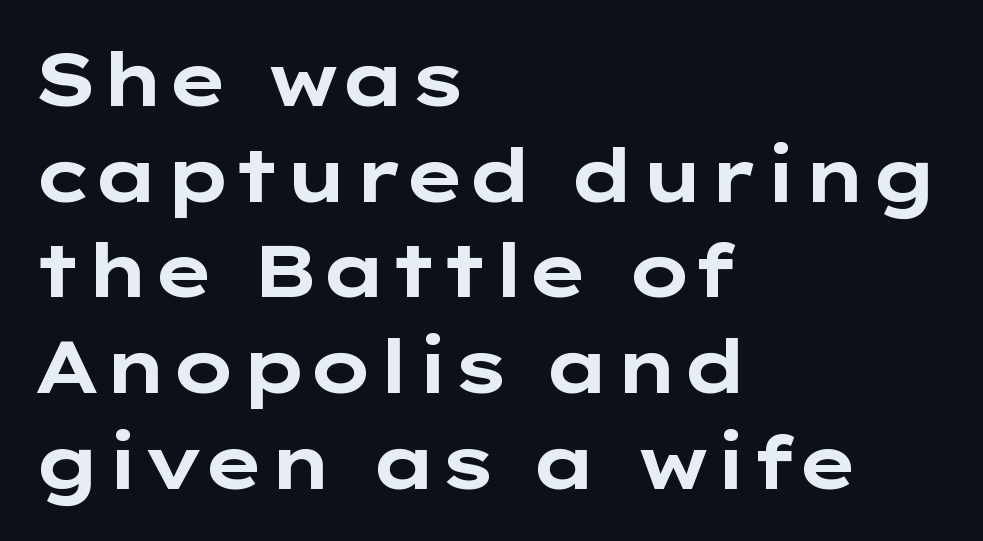
Q: Is the text bold? A: Yes.
Q: Is the text italic (slanted)? A: No, it is upright.
Q: Is the typeface a serif or a sans-serif typeface? A: Sans-serif.
Q: Is the text underlined? A: No.
Q: How is the paragraph aligned? A: Left-aligned.
Q: Is the spacing between letters normal or unusually wide? A: Normal.
Q: Is the spacing between lines tight, normal or loose? A: Normal.
Q: Width (condensed, normal, or wide)? A: Wide.
Q: Stroke contrast? A: Low.
Q: x-height? A: Medium.
Q: Monospaced? A: No.
